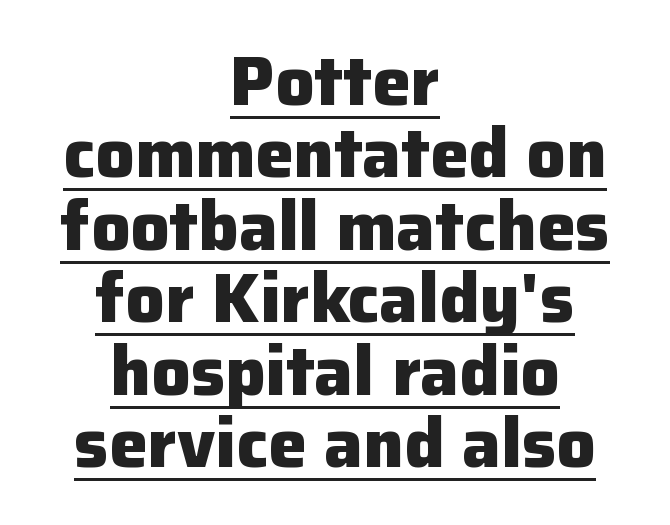
Horizontally, the lines are justified to the midpoint only. Weight check: bold — yes, fully. A rule runs beneath these lines of type. These lines are rendered in a variable-pitch font.
